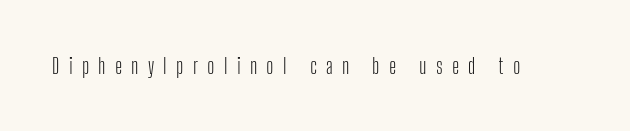
The space directly below the letters is spotless. The type sits square on the baseline with zero lean. The passage shown has open, widely tracked lettering throughout. The passage shown is not bold in any degree.
